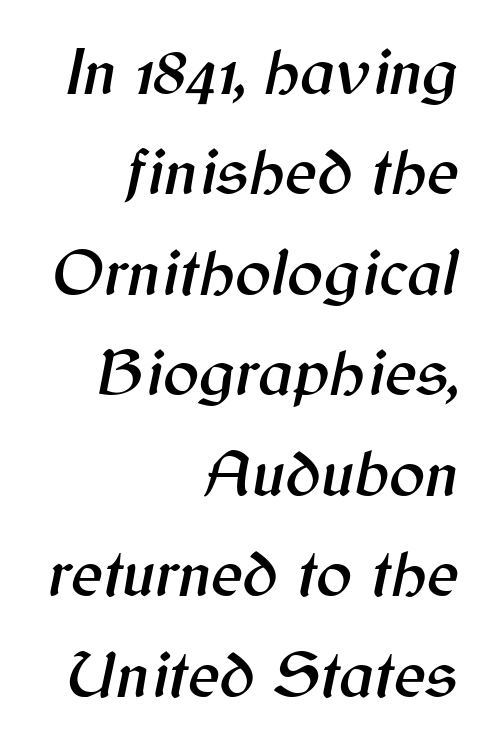
The image shows 67 px text type, italic (leaning right); set right-aligned, normal line spacing (1.5x), normal letter spacing, not underlined; medium stroke contrast and a medium x-height.
